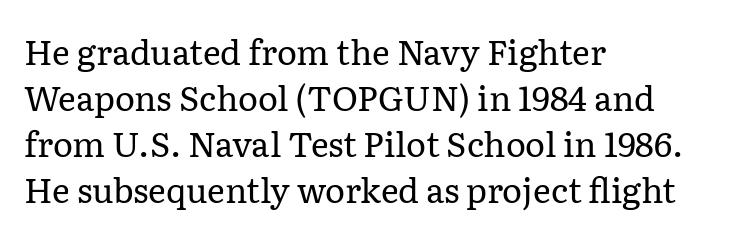
Q: Is the text bold? A: No.
Q: Is the text italic (slanted)? A: No, it is upright.
Q: Is the typeface a serif or a sans-serif typeface? A: Serif.
Q: Is the text underlined? A: No.
Q: How is the paragraph aligned? A: Left-aligned.
Q: Is the spacing between letters normal or unusually wide? A: Normal.
Q: Is the spacing between lines tight, normal or loose? A: Normal.
Q: Width (condensed, normal, or wide)? A: Normal.
Q: Stroke contrast? A: Low.
Q: x-height? A: Medium.
Q: Monospaced? A: No.
